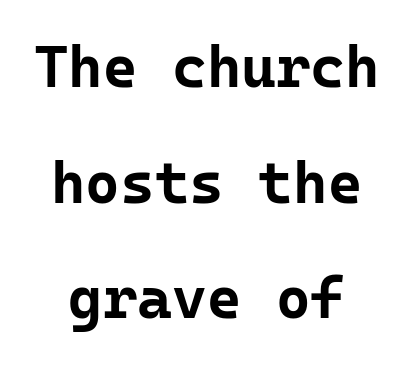
{"serif": "no", "italic": "no", "bold": "yes", "weight": "bold", "width": "normal", "stroke_contrast": "low", "x_height": "medium", "monospaced": "yes", "underline": "no", "align": "center", "line_spacing": "loose", "line_spacing_ratio": 1.96, "letter_spacing": "normal", "letter_spacing_em": 0.0, "glyph_px": 59}
